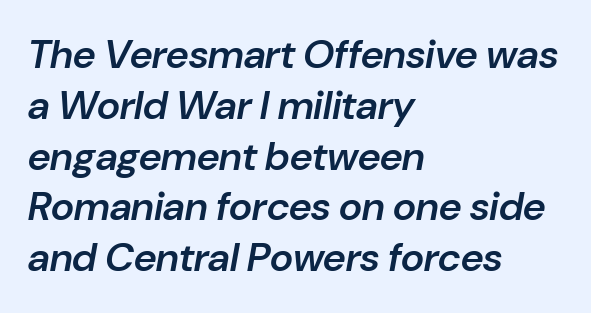
{"italic": "yes", "lean": "right", "slant_degrees": 10, "bold": "semi", "weight": "semibold", "width": "normal", "stroke_contrast": "low", "x_height": "medium", "monospaced": "no", "underline": "no", "align": "left", "line_spacing": "normal", "line_spacing_ratio": 1.27, "letter_spacing": "normal", "letter_spacing_em": 0.0, "glyph_px": 40}
